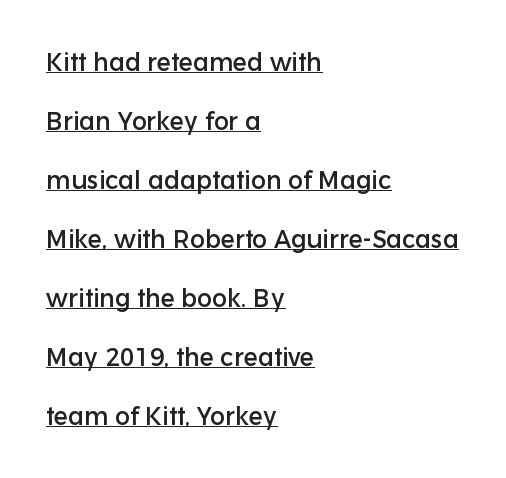
{"italic": "no", "underline": "yes", "align": "left", "line_spacing": "loose", "line_spacing_ratio": 2.36, "letter_spacing": "normal", "letter_spacing_em": 0.0, "glyph_px": 25}
